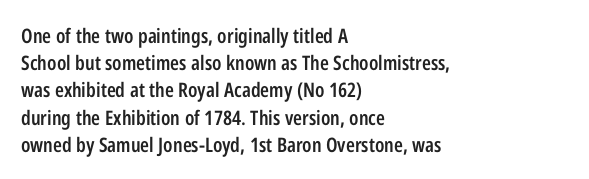
{"italic": "no", "bold": "semi", "underline": "no", "align": "left", "line_spacing": "normal", "line_spacing_ratio": 1.36, "letter_spacing": "normal", "letter_spacing_em": 0.0, "glyph_px": 20}
